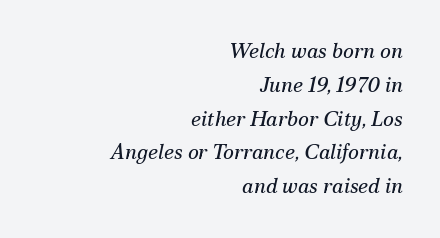
Q: Is the text bold? A: No.
Q: Is the text italic (slanted)? A: Yes, it leans right by about 12 degrees.
Q: Is the text underlined? A: No.
Q: How is the paragraph aligned? A: Right-aligned.
Q: Is the spacing between letters normal or unusually wide? A: Normal.
Q: Is the spacing between lines tight, normal or loose? A: Normal.
